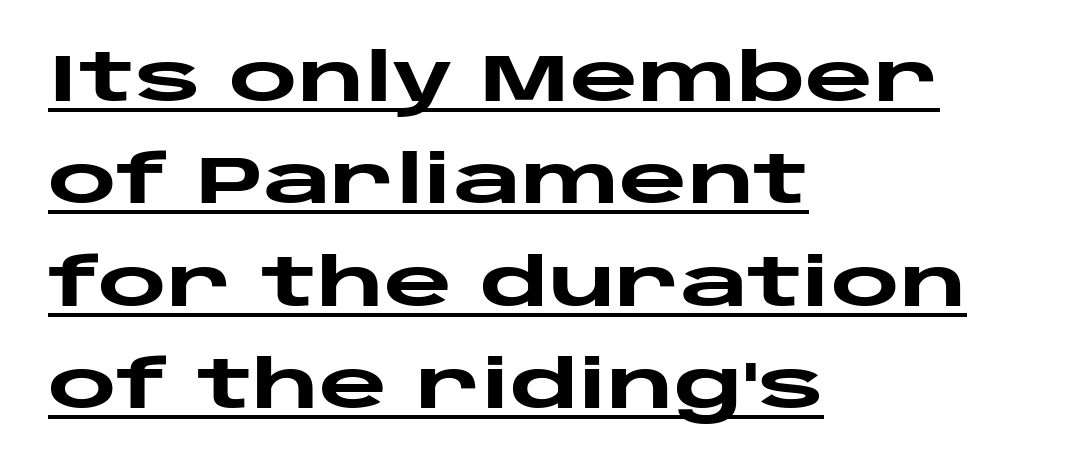
{"serif": "no", "italic": "no", "bold": "yes", "weight": "heavy", "width": "wide", "stroke_contrast": "low", "x_height": "large", "monospaced": "no", "underline": "yes", "align": "left", "line_spacing": "normal", "line_spacing_ratio": 1.55, "letter_spacing": "normal", "letter_spacing_em": 0.0, "glyph_px": 66}
